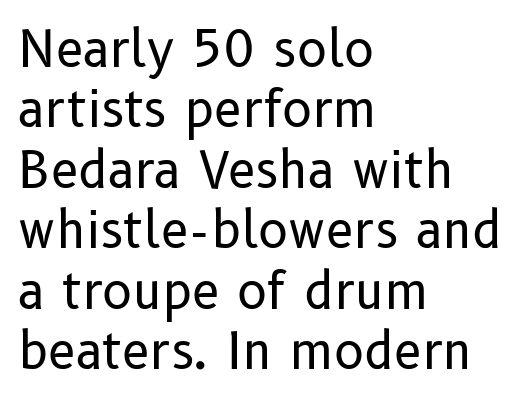
Q: Is the text bold? A: No.
Q: Is the text italic (slanted)? A: No, it is upright.
Q: Is the typeface a serif or a sans-serif typeface? A: Sans-serif.
Q: Is the text underlined? A: No.
Q: How is the paragraph aligned? A: Left-aligned.
Q: Is the spacing between letters normal or unusually wide? A: Normal.
Q: Width (condensed, normal, or wide)? A: Normal.
Q: Stroke contrast? A: Low.
Q: x-height? A: Medium.
Q: Monospaced? A: No.
